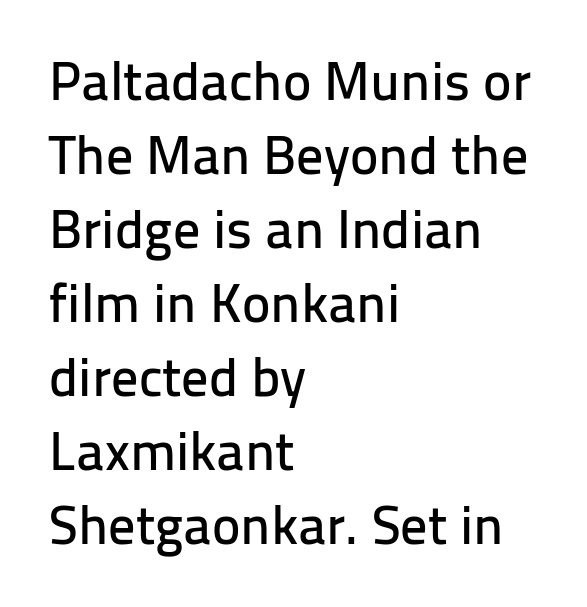
The image shows 54 px sans-serif type, upright; set left-aligned, normal line spacing (1.37x), normal letter spacing, not underlined; low stroke contrast and a medium x-height.
